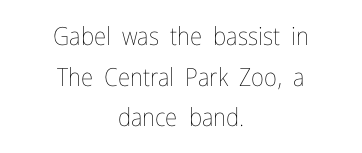
{"italic": "no", "bold": "no", "underline": "no", "align": "center", "line_spacing": "normal", "line_spacing_ratio": 1.63, "letter_spacing": "normal", "letter_spacing_em": 0.0, "glyph_px": 25}
